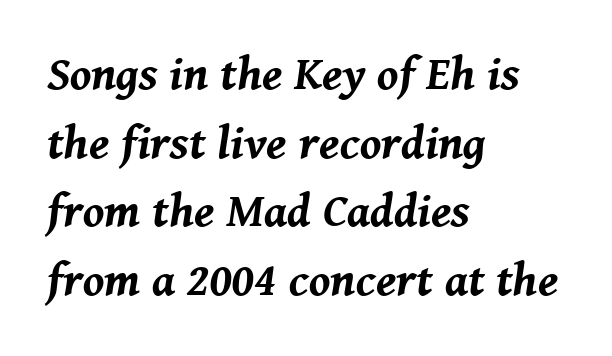
The passage shown has conventional tracking throughout. Weight check: bold — yes, fully. Vertical spacing — default. An italicized treatment has been applied to the whole sample.
